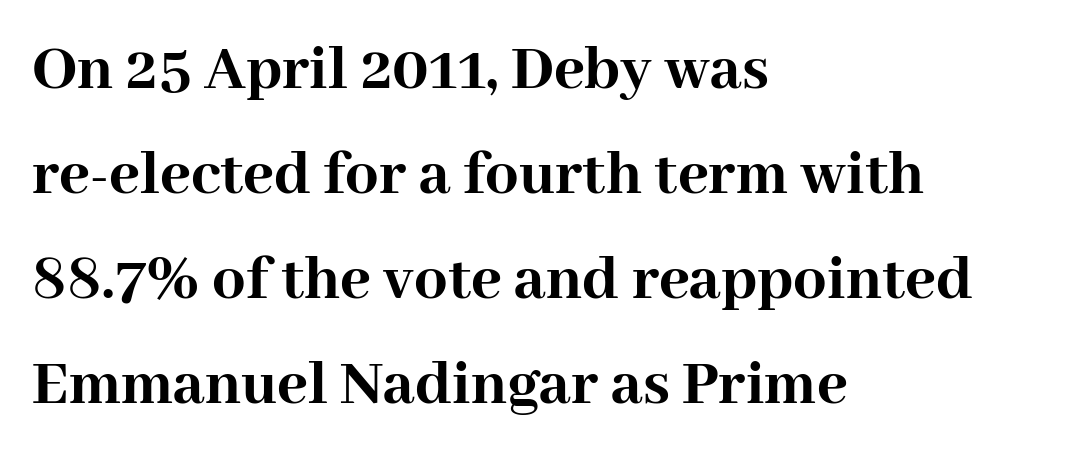
Q: Is the text bold? A: Yes.
Q: Is the text italic (slanted)? A: No, it is upright.
Q: Is the typeface a serif or a sans-serif typeface? A: Serif.
Q: Is the text underlined? A: No.
Q: How is the paragraph aligned? A: Left-aligned.
Q: Is the spacing between letters normal or unusually wide? A: Normal.
Q: Is the spacing between lines tight, normal or loose? A: Normal.
Q: Width (condensed, normal, or wide)? A: Normal.
Q: Stroke contrast? A: High.
Q: x-height? A: Medium.
Q: Monospaced? A: No.
